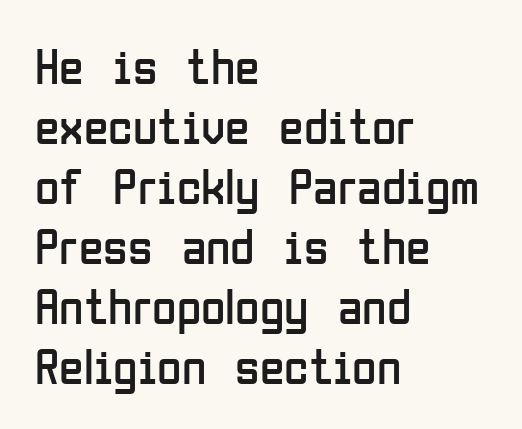
{"serif": "no", "italic": "no", "bold": "no", "weight": "regular", "width": "condensed", "stroke_contrast": "low", "x_height": "medium", "monospaced": "no", "underline": "no", "align": "left", "line_spacing_ratio": 1.2, "letter_spacing": "normal", "letter_spacing_em": 0.0, "glyph_px": 50}
